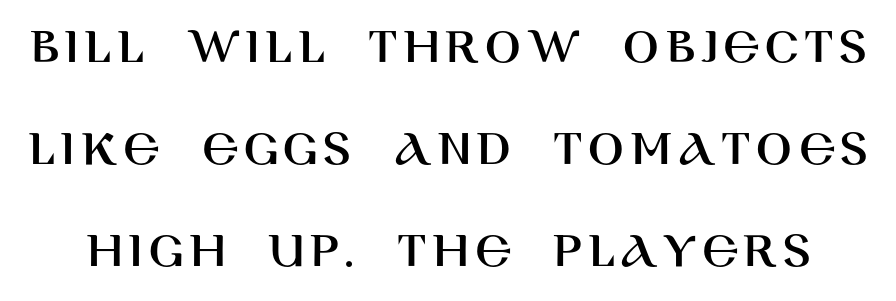
The image shows 53 px sans-serif type, upright; set loose line spacing (1.92x), not underlined; high stroke contrast and a large x-height.
